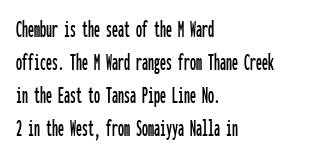
Q: Is the text italic (slanted)? A: No, it is upright.
Q: Is the text underlined? A: No.
Q: How is the paragraph aligned? A: Left-aligned.
Q: Is the spacing between letters normal or unusually wide? A: Normal.
Q: Is the spacing between lines tight, normal or loose? A: Normal.
